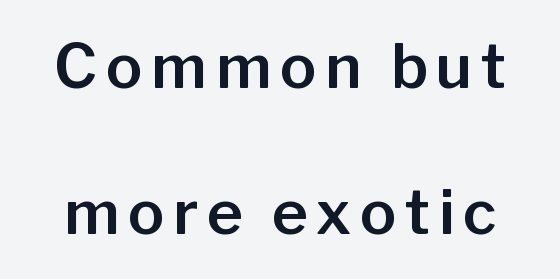
Q: Is the text italic (slanted)? A: No, it is upright.
Q: Is the typeface a serif or a sans-serif typeface? A: Sans-serif.
Q: Is the text underlined? A: No.
Q: Is the spacing between lines tight, normal or loose? A: Loose.
Q: Width (condensed, normal, or wide)? A: Normal.
Q: Stroke contrast? A: Low.
Q: x-height? A: Medium.
Q: Monospaced? A: No.
